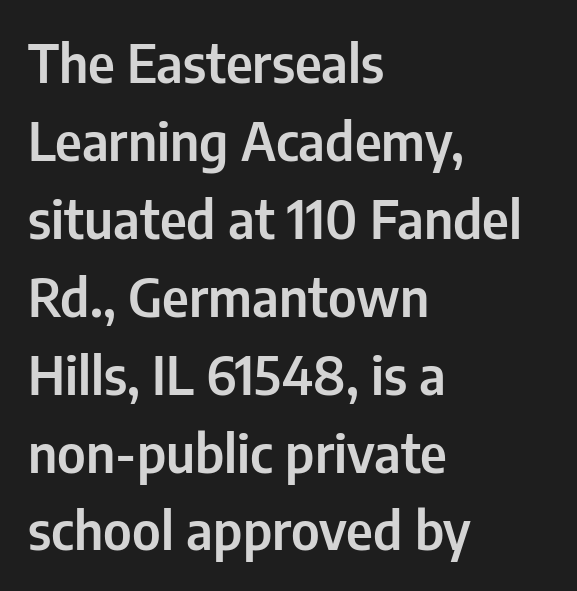
Between one letter and the next there's only the usual sliver of space. The passage shown is not underscored anywhere. Proportional: the letters do not fall into vertical columns. Vertical strokes here are truly vertical. A student would call this left alignment; a typographer would say flush left, rag right. Note: no serifs on the glyphs.
